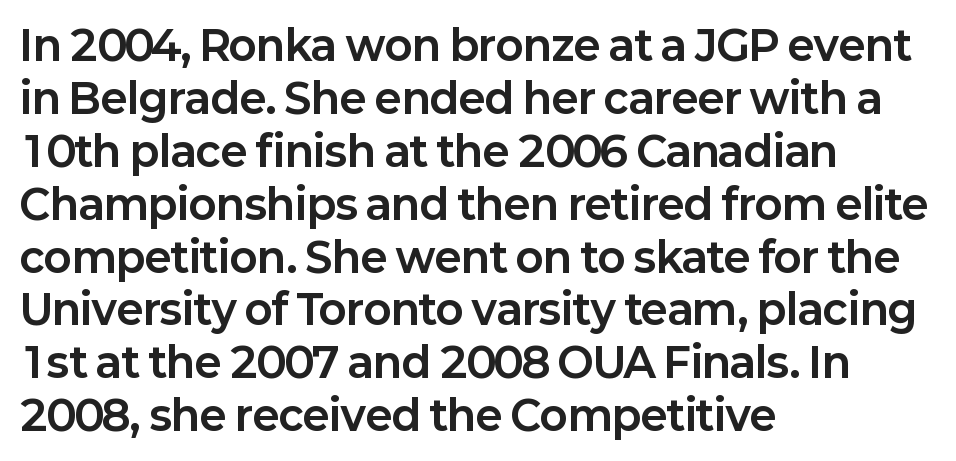
{"serif": "no", "italic": "no", "bold": "yes", "weight": "bold", "width": "normal", "stroke_contrast": "low", "x_height": "medium", "monospaced": "no", "underline": "no", "align": "left", "line_spacing": "normal", "line_spacing_ratio": 1.29, "letter_spacing": "normal", "letter_spacing_em": 0.0, "glyph_px": 41}
